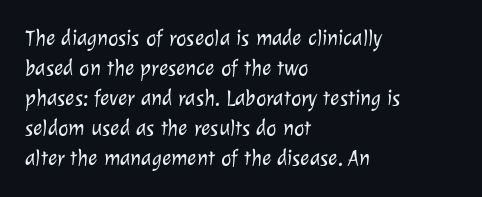
The image shows 22 px text type; set left-aligned, normal line spacing (1.36x), normal letter spacing, not underlined.
